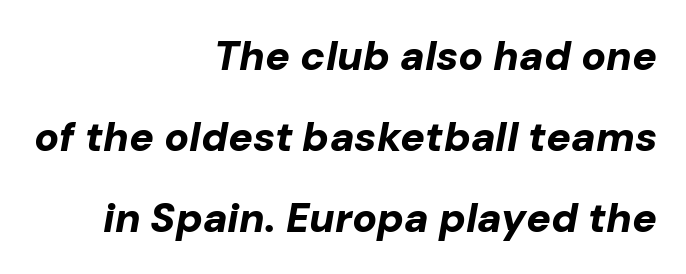
The image shows 41 px bold type, italic (leaning right); set right-aligned, loose line spacing (1.97x), normal letter spacing, not underlined; low stroke contrast and a medium x-height.
